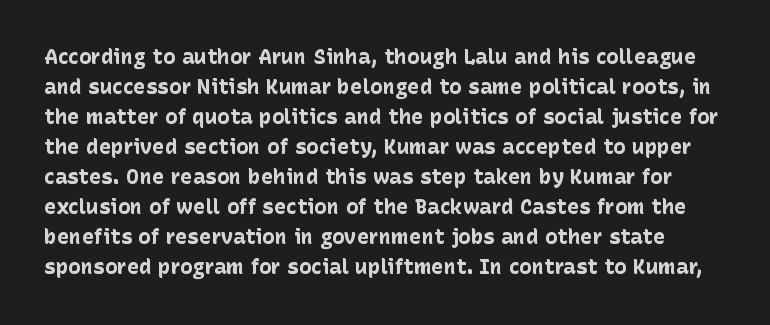
{"italic": "no", "bold": "yes", "underline": "no", "line_spacing": "normal", "line_spacing_ratio": 1.43, "letter_spacing": "normal", "letter_spacing_em": 0.0, "glyph_px": 21}
